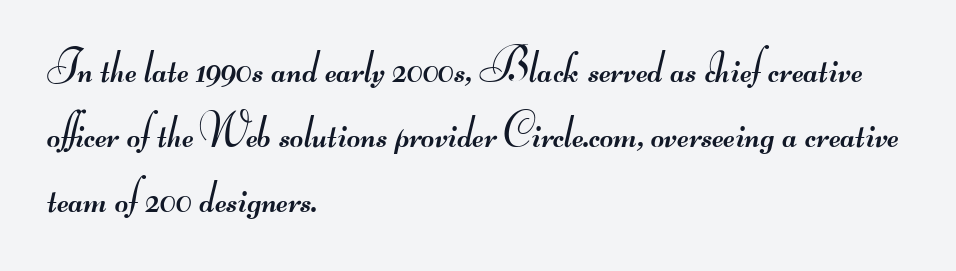
The image shows 46 px regular-weight, wide sans-serif type; set left-aligned, normal line spacing (1.41x), normal letter spacing, not underlined; medium stroke contrast.
